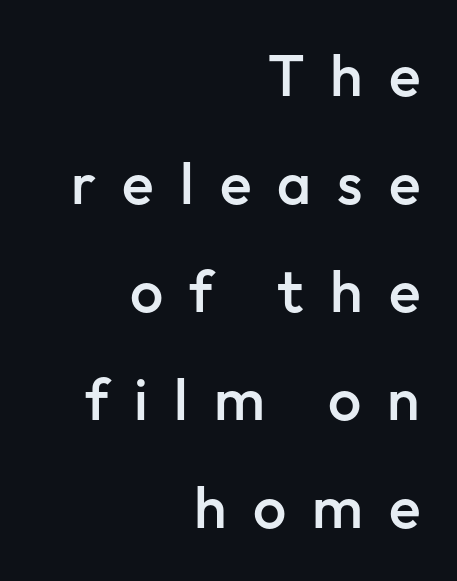
The image shows 59 px semibold sans-serif type, upright; set right-aligned, line spacing 1.83x, unusually wide letter spacing (+0.44 em), not underlined; low stroke contrast and a medium x-height.
